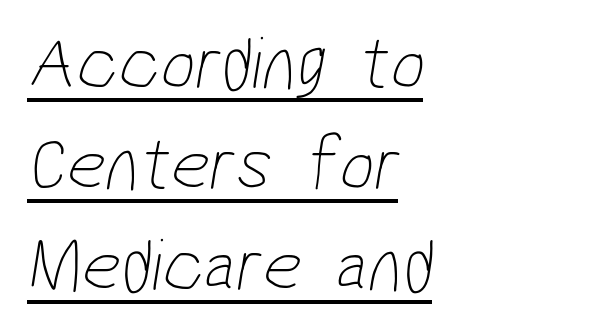
These lines are rendered in a variable-pitch font. Students, note that the glyphs here touch the page at normal intervals. This is sans-serif lettering, the kind often seen on screens and signage. Horizontal bands of white between lines are of average thickness. The face used here appears with an underline applied.
